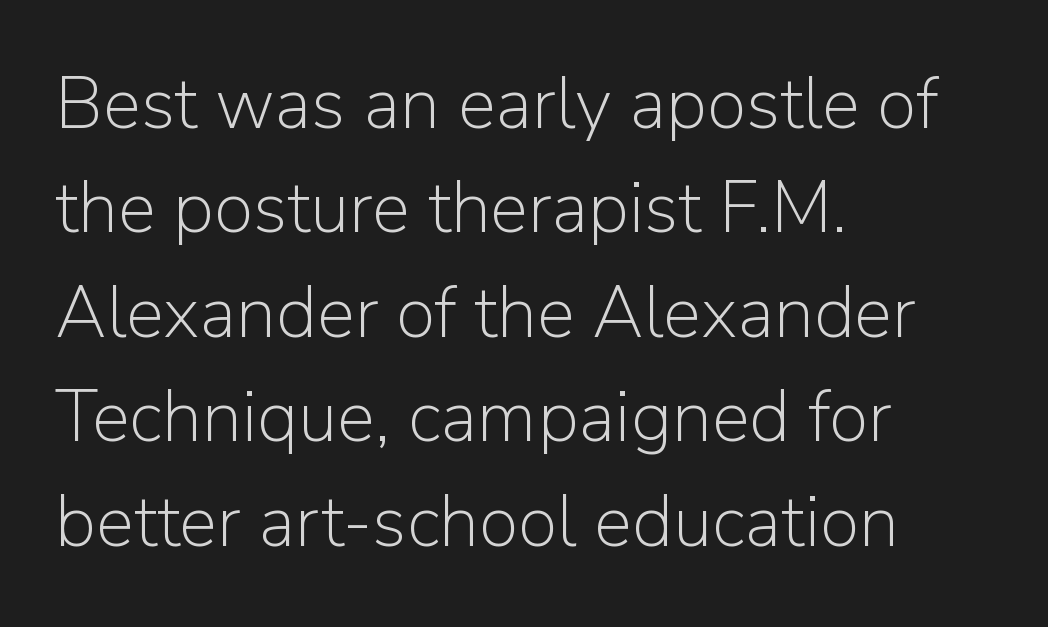
{"serif": "no", "italic": "no", "bold": "no", "weight": "light", "width": "normal", "stroke_contrast": "low", "x_height": "medium", "monospaced": "no", "underline": "no", "align": "left", "line_spacing": "normal", "line_spacing_ratio": 1.45, "letter_spacing": "normal", "letter_spacing_em": 0.0, "glyph_px": 72}
